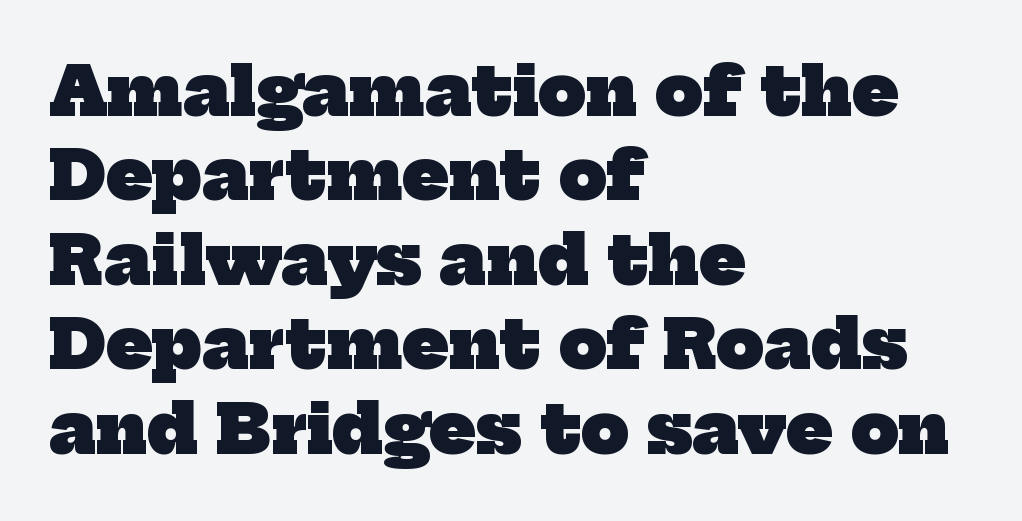
Q: Is the text bold? A: Yes.
Q: Is the typeface a serif or a sans-serif typeface? A: Serif.
Q: Is the text underlined? A: No.
Q: How is the paragraph aligned? A: Left-aligned.
Q: Is the spacing between letters normal or unusually wide? A: Normal.
Q: Is the spacing between lines tight, normal or loose? A: Normal.
Q: Width (condensed, normal, or wide)? A: Normal.
Q: Stroke contrast? A: Low.
Q: x-height? A: Medium.
Q: Monospaced? A: No.
